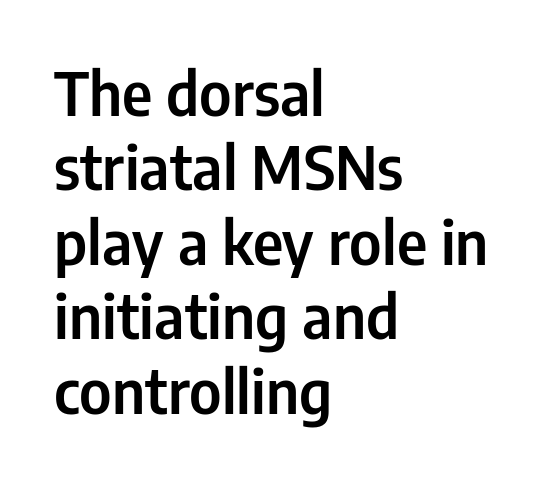
{"serif": "no", "italic": "no", "width": "condensed", "stroke_contrast": "low", "x_height": "medium", "monospaced": "no", "underline": "no", "align": "left", "line_spacing_ratio": 1.24, "letter_spacing": "normal", "letter_spacing_em": 0.0, "glyph_px": 60}
